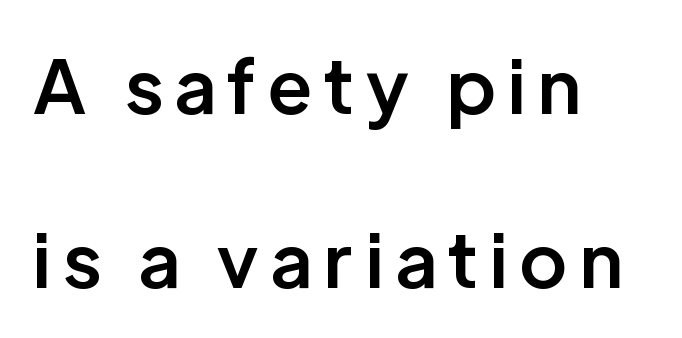
{"serif": "no", "italic": "no", "bold": "semi", "weight": "semibold", "width": "normal", "stroke_contrast": "low", "x_height": "medium", "monospaced": "no", "underline": "no", "align": "left", "line_spacing": "loose", "line_spacing_ratio": 2.32, "glyph_px": 75}
